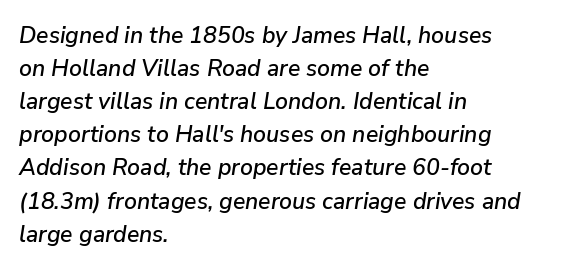
The image shows 23 px text type, italic (leaning right); set left-aligned, normal line spacing (1.44x), normal letter spacing, not underlined.
